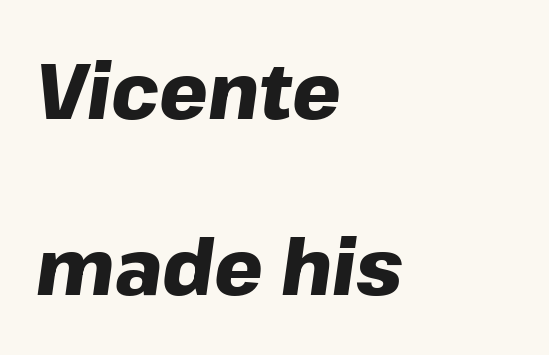
The image shows 77 px heavy type, italic (leaning right); set left-aligned, loose line spacing (2.29x), normal letter spacing, not underlined; low stroke contrast and a medium x-height.
